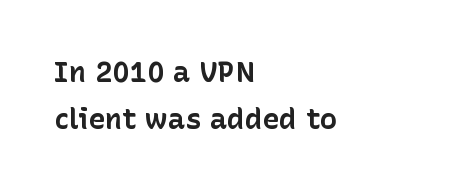
{"serif": "no", "italic": "no", "bold": "yes", "weight": "bold", "width": "normal", "stroke_contrast": "low", "x_height": "medium", "monospaced": "no", "underline": "no", "align": "left", "line_spacing": "normal", "line_spacing_ratio": 1.61, "letter_spacing": "normal", "letter_spacing_em": 0.0, "glyph_px": 29}
